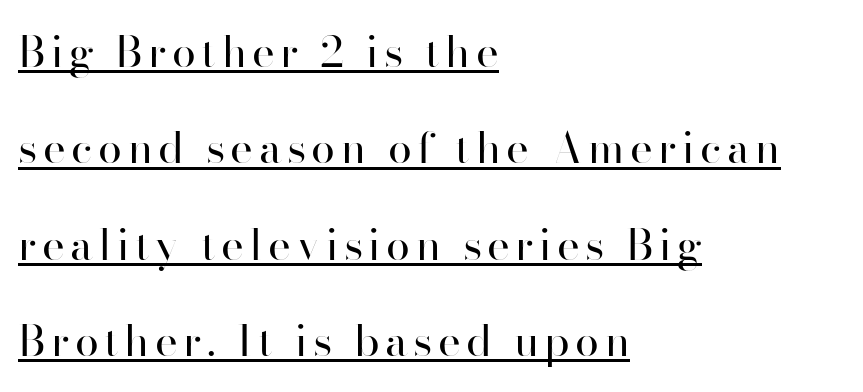
Q: Is the text bold? A: No.
Q: Is the text italic (slanted)? A: No, it is upright.
Q: Is the typeface a serif or a sans-serif typeface? A: Sans-serif.
Q: Is the text underlined? A: Yes.
Q: How is the paragraph aligned? A: Left-aligned.
Q: Is the spacing between lines tight, normal or loose? A: Loose.
Q: Width (condensed, normal, or wide)? A: Normal.
Q: Stroke contrast? A: High.
Q: x-height? A: Small.
Q: Monospaced? A: No.
